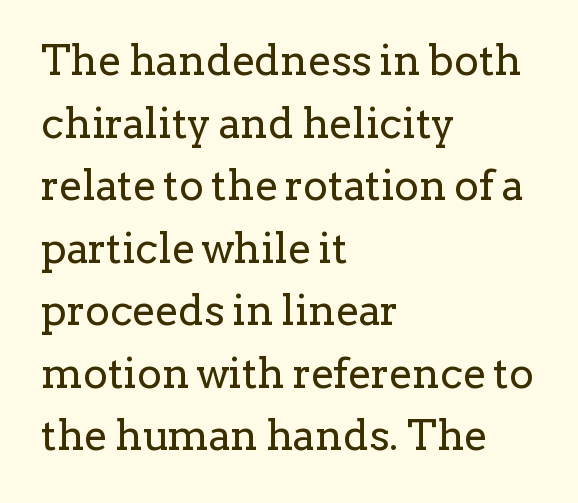
The image shows 42 px regular-weight serif type, upright; set left-aligned, normal line spacing (1.49x), normal letter spacing, not underlined; low stroke contrast and a medium x-height.
